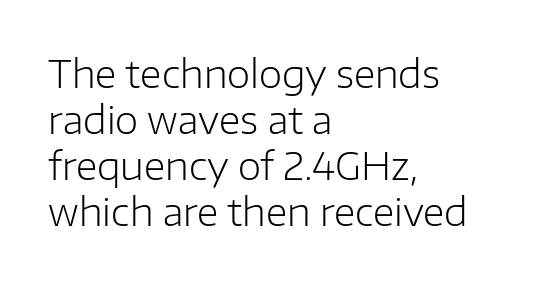
{"serif": "no", "italic": "no", "bold": "no", "weight": "light", "width": "normal", "stroke_contrast": "low", "x_height": "medium", "monospaced": "no", "underline": "no", "align": "left", "line_spacing_ratio": 1.21, "letter_spacing": "normal", "letter_spacing_em": 0.0, "glyph_px": 38}
